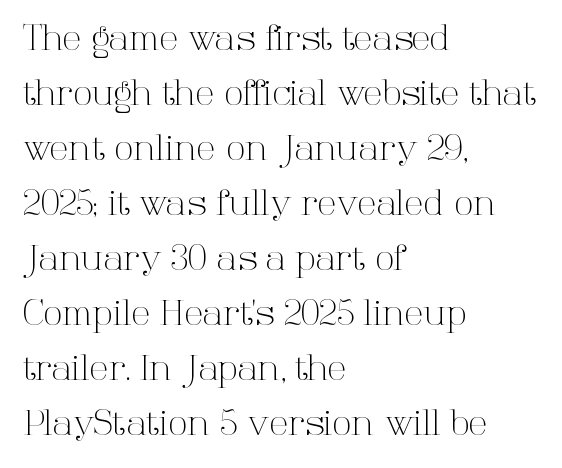
{"serif": "yes", "italic": "no", "bold": "no", "weight": "light", "width": "normal", "stroke_contrast": "high", "x_height": "medium", "monospaced": "no", "underline": "no", "align": "left", "line_spacing": "normal", "line_spacing_ratio": 1.57, "letter_spacing": "normal", "letter_spacing_em": 0.0, "glyph_px": 35}
